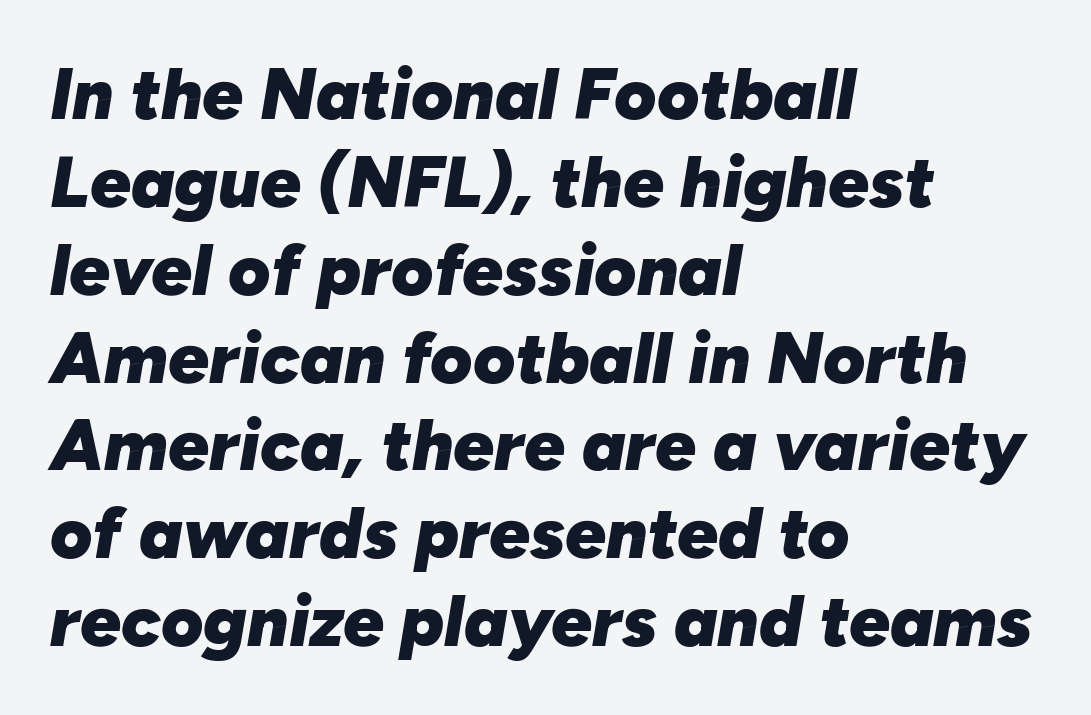
Q: Is the text bold? A: Yes.
Q: Is the text italic (slanted)? A: Yes, it leans right by about 10 degrees.
Q: Is the text underlined? A: No.
Q: How is the paragraph aligned? A: Left-aligned.
Q: Is the spacing between letters normal or unusually wide? A: Normal.
Q: Width (condensed, normal, or wide)? A: Normal.
Q: Stroke contrast? A: Low.
Q: x-height? A: Medium.
Q: Monospaced? A: No.
